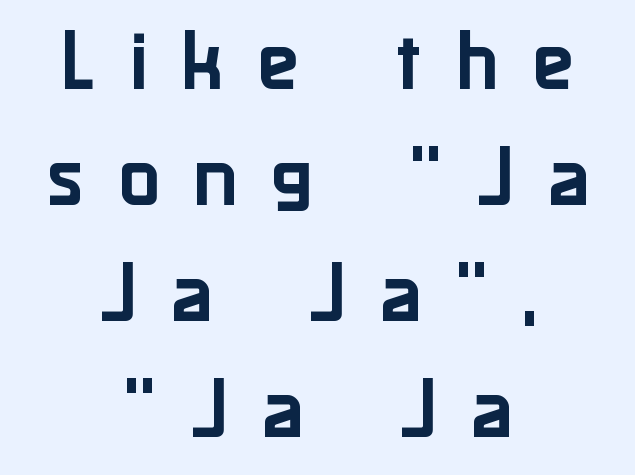
Q: Is the text italic (slanted)? A: No, it is upright.
Q: Is the typeface a serif or a sans-serif typeface? A: Sans-serif.
Q: Is the text underlined? A: No.
Q: How is the paragraph aligned? A: Centered.
Q: Is the spacing between letters normal or unusually wide? A: Unusually wide.
Q: Is the spacing between lines tight, normal or loose? A: Normal.
Q: Width (condensed, normal, or wide)? A: Normal.
Q: Stroke contrast? A: Low.
Q: x-height? A: Medium.
Q: Monospaced? A: No.
